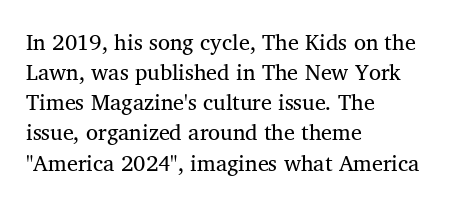
The image shows 22 px text type, upright; set left-aligned, normal line spacing (1.37x), normal letter spacing, not underlined.
